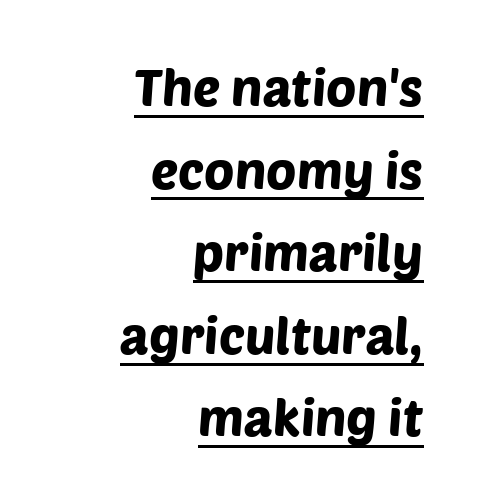
The image shows 51 px sans-serif type; set right-aligned, normal line spacing (1.62x), normal letter spacing, underlined; low stroke contrast and a large x-height.
